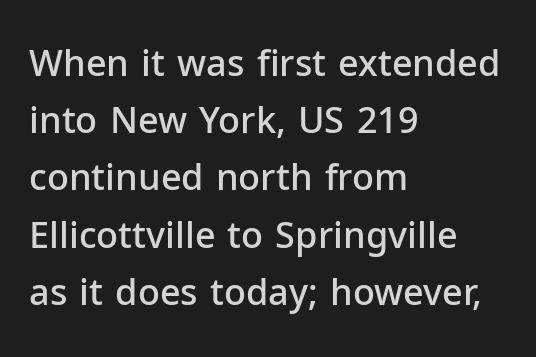
The specimen omits any rule beneath the text block's lines. How are the letters spaced? Ordinarily, with no added tracking. Look at the stroke-to-counter ratio: somewhat heavy, a semibold. The text block is weighted toward the left margin, trailing off unevenly rightward. Looks like regular typesetting: each glyph gets only the width it needs. The rendering shows plain stroke endings on the letterforms — a sans-serif design.
